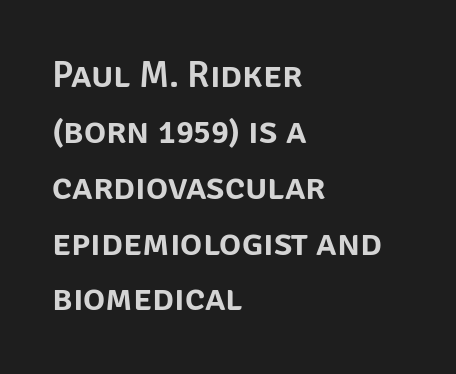
How are the letters spaced? Ordinarily, with no added tracking. Compared with typical paragraphs, the rows here are spaced about the same. Each letter's strokes conclude bluntly, with no projecting serifs. Leftover space on each line is placed entirely after the last word. You could not count columns in this text — the font is proportionally spaced.
